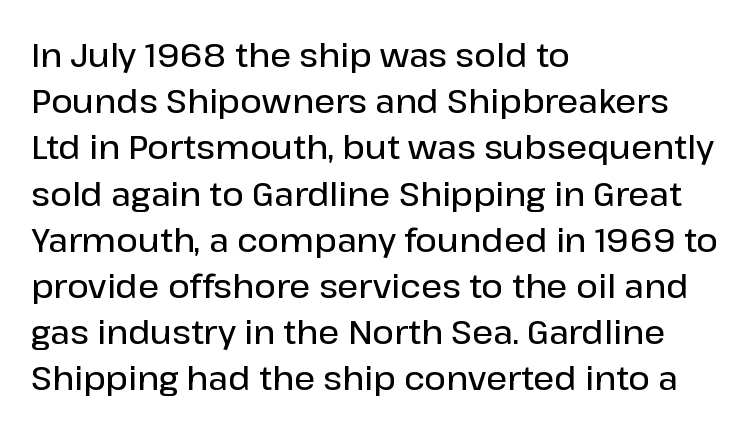
Every letter is mildly thick-stroked: semibold rather than bold. Does extra space separate the letters? No, they use regular spacing. Designer's note — italics off, roman on. Vertical spacing — default. Plain, unruled lines of type.
